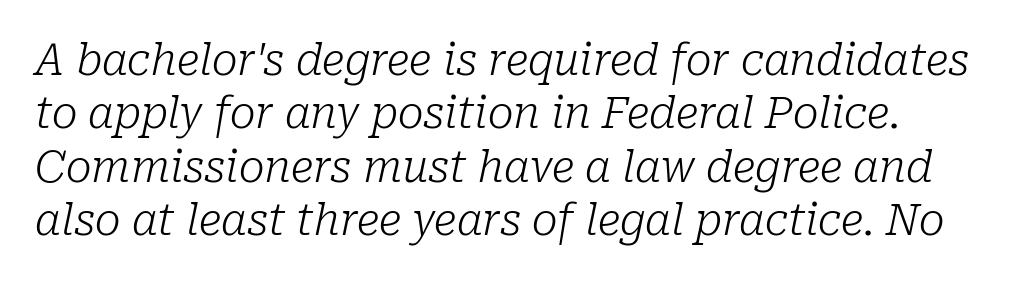
The space beneath each line is pristine and unruled. Classification — serif. Stems and bowls with no extra thickness — not bold. Varying glyph widths throughout — classic text-font behaviour. Caption: standard tracking, unaltered.
